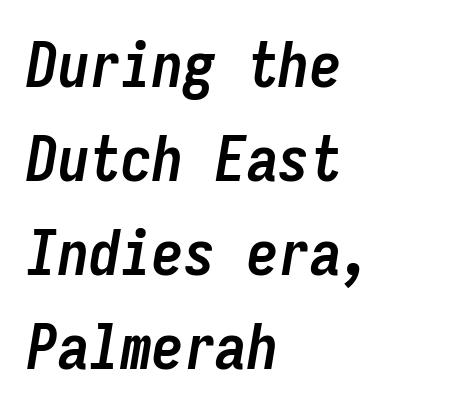
The image shows 63 px semibold, condensed type, italic (leaning right), monospaced; set left-aligned, normal line spacing (1.49x), normal letter spacing, not underlined; low stroke contrast and a medium x-height.
